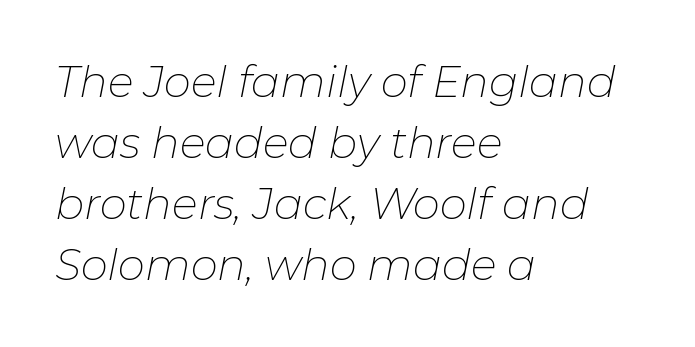
Q: Is the text bold? A: No.
Q: Is the text italic (slanted)? A: Yes, it leans right by about 11 degrees.
Q: Is the text underlined? A: No.
Q: How is the paragraph aligned? A: Left-aligned.
Q: Is the spacing between letters normal or unusually wide? A: Normal.
Q: Is the spacing between lines tight, normal or loose? A: Normal.
Q: Width (condensed, normal, or wide)? A: Normal.
Q: Stroke contrast? A: Low.
Q: x-height? A: Medium.
Q: Monospaced? A: No.
